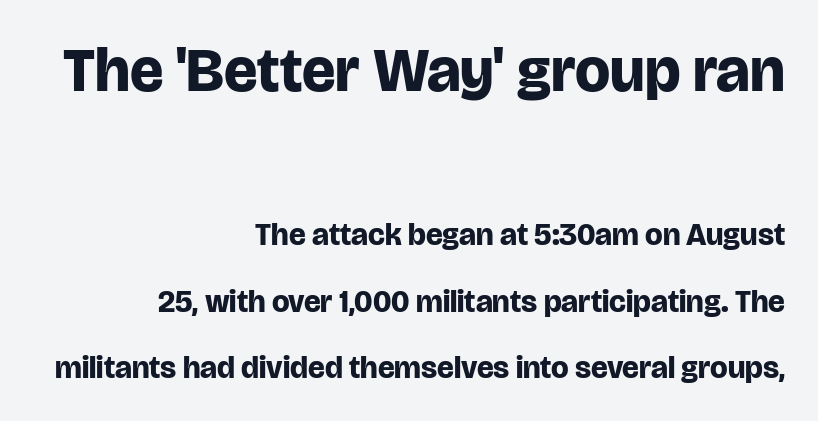
{"serif": "no", "italic": "no", "bold": "yes", "weight": "bold", "width": "normal", "stroke_contrast": "low", "x_height": "large", "monospaced": "no", "underline": "no", "align": "right", "line_spacing": "loose", "line_spacing_ratio": 2.15, "letter_spacing": "normal", "letter_spacing_em": 0.0, "larger_block": "first", "size_ratio": 2.0, "glyph_px": 62}
